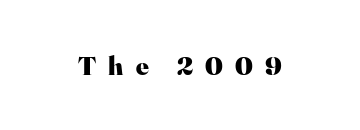
Display-style spreading of the glyphs; the letterfit is very open. Characters remain perfectly vertical along every line. Look at the stroke-to-counter ratio: heavy, a bold. Type without underlining.
